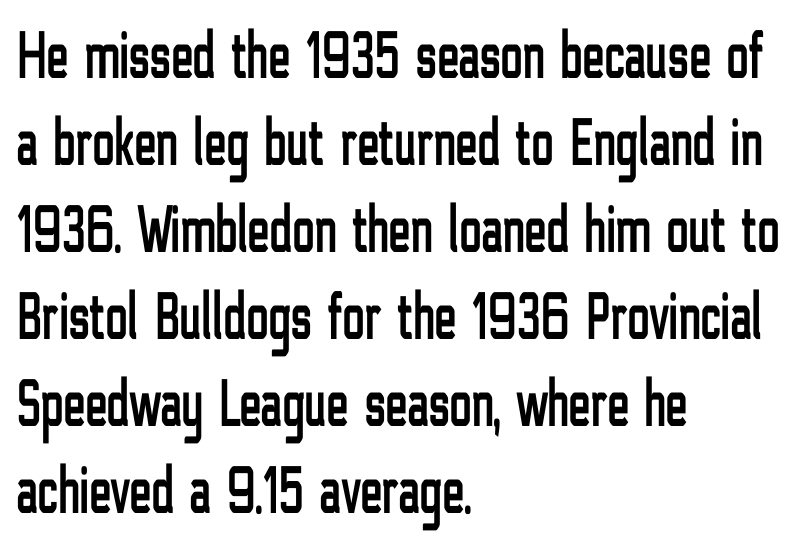
{"serif": "no", "italic": "no", "width": "condensed", "stroke_contrast": "low", "x_height": "medium", "monospaced": "no", "underline": "no", "align": "left", "line_spacing": "normal", "line_spacing_ratio": 1.3, "letter_spacing": "normal", "letter_spacing_em": 0.0, "glyph_px": 67}
